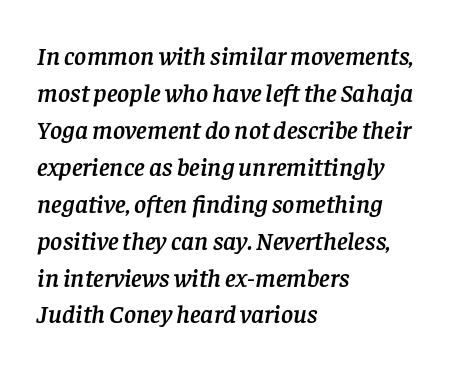
{"italic": "yes", "lean": "right", "slant_degrees": 8, "underline": "no", "align": "left", "line_spacing": "normal", "line_spacing_ratio": 1.42, "letter_spacing": "normal", "letter_spacing_em": 0.0, "glyph_px": 26}
